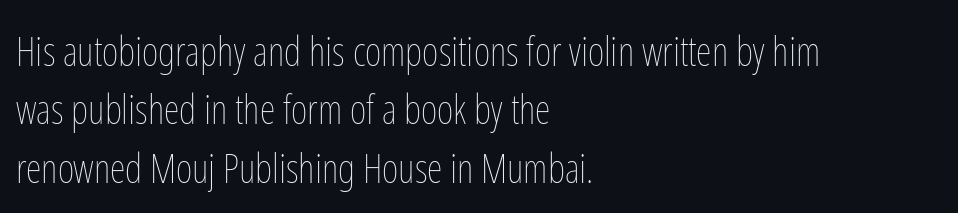
Proportional: the letters do not fall into vertical columns. The gaps between neighbouring characters are ordinary and unremarkable. Quick note: not italic, upright. Each new line begins a customary step beneath the previous one. The passage shown is not bold in any degree. The zone under the glyphs is completely vacant.
